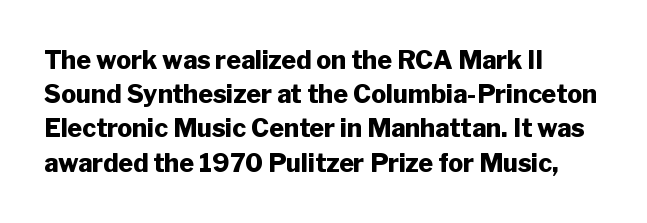
{"italic": "no", "bold": "yes", "underline": "no", "align": "left", "line_spacing": "normal", "line_spacing_ratio": 1.37, "letter_spacing": "normal", "letter_spacing_em": 0.0, "glyph_px": 25}
